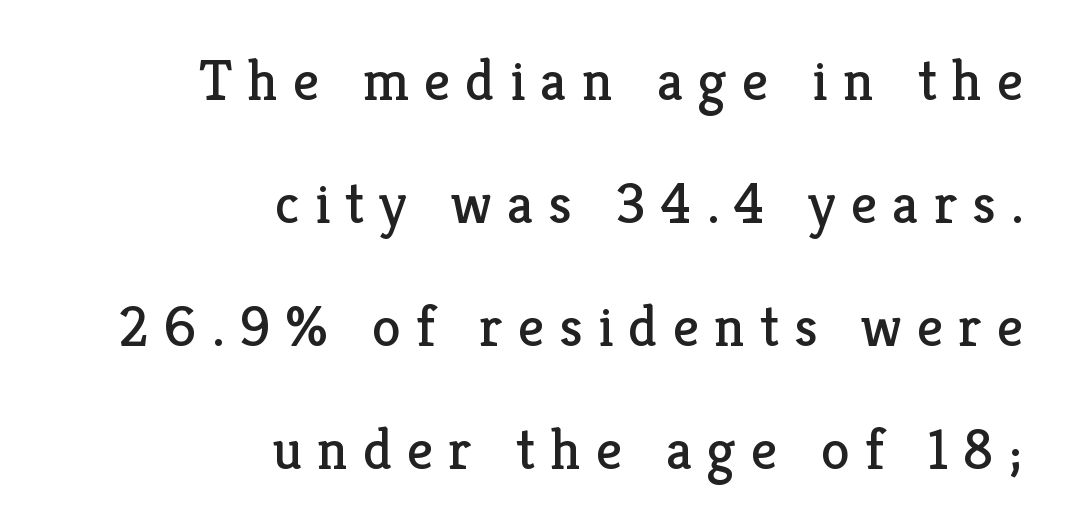
If you measured baseline to baseline, you'd find a long distance. Think of a printed novel: that variable character pitch is what you see here. A clean baseline with only descenders dipping below it. The cut favours lightness, reaching ordinary text weight at its darkest.
